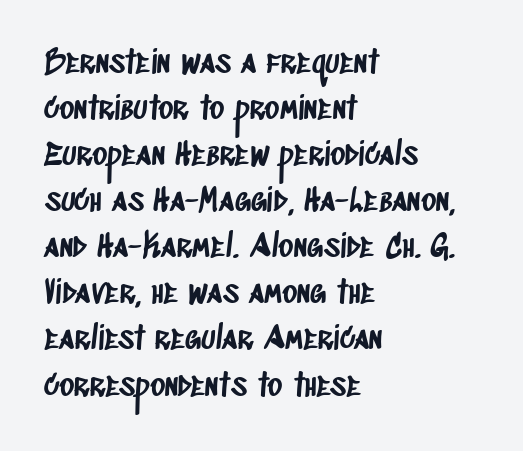
Q: Is the typeface a serif or a sans-serif typeface? A: Sans-serif.
Q: Is the text underlined? A: No.
Q: How is the paragraph aligned? A: Left-aligned.
Q: Is the spacing between letters normal or unusually wide? A: Normal.
Q: Is the spacing between lines tight, normal or loose? A: Normal.
Q: Width (condensed, normal, or wide)? A: Condensed.
Q: Stroke contrast? A: Low.
Q: x-height? A: Large.
Q: Monospaced? A: No.
